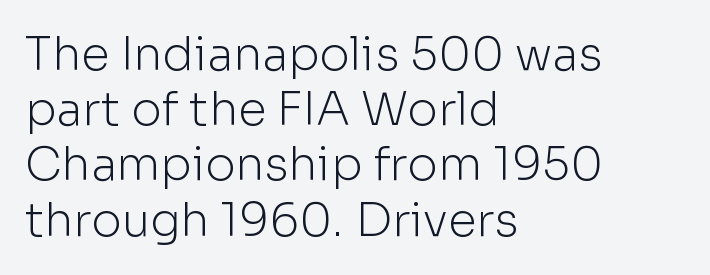
The image shows 46 px light sans-serif type, upright; set left-aligned, line spacing 1.2x, normal letter spacing, not underlined; low stroke contrast and a medium x-height.
